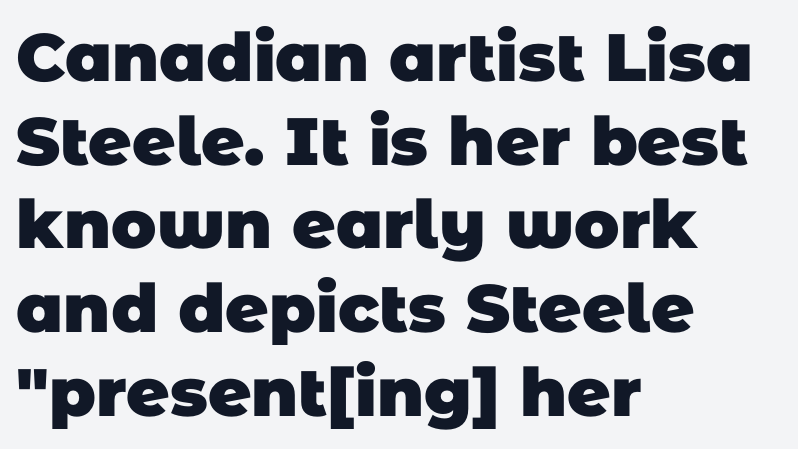
{"serif": "no", "bold": "yes", "weight": "heavy", "width": "normal", "stroke_contrast": "low", "x_height": "large", "monospaced": "no", "underline": "no", "align": "left", "line_spacing": "normal", "line_spacing_ratio": 1.25, "letter_spacing": "normal", "letter_spacing_em": 0.0, "glyph_px": 67}
